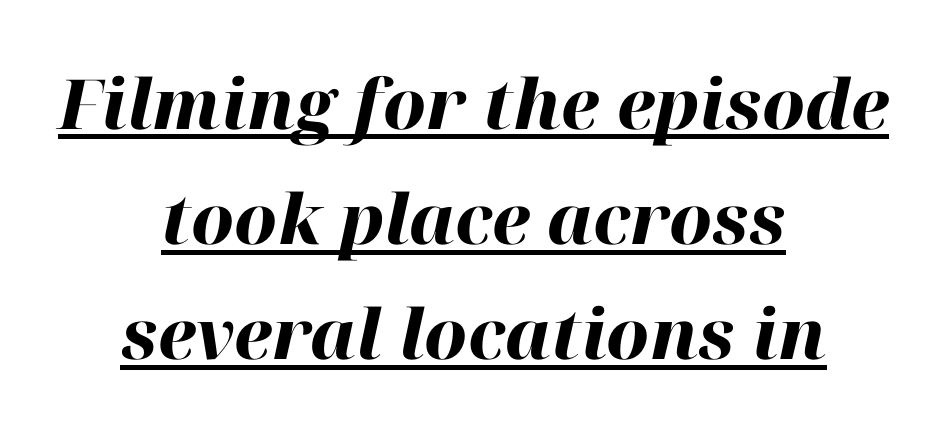
Q: Is the text bold? A: Yes.
Q: Is the text italic (slanted)? A: Yes, it leans right by about 12 degrees.
Q: Is the text underlined? A: Yes.
Q: How is the paragraph aligned? A: Centered.
Q: Is the spacing between letters normal or unusually wide? A: Normal.
Q: Is the spacing between lines tight, normal or loose? A: Normal.
Q: Width (condensed, normal, or wide)? A: Normal.
Q: Stroke contrast? A: High.
Q: x-height? A: Medium.
Q: Monospaced? A: No.
